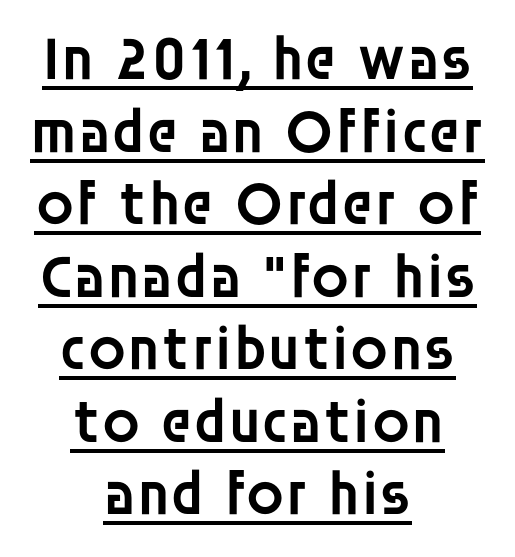
Does a line run under the words? Yes, clearly. The rendering keeps characters at their native spacing. Visually the block forms a symmetrical silhouette, jagged on both flanks. A sans-serif font was chosen for this passage. Do the characters align in a grid? No, the font is proportional.
